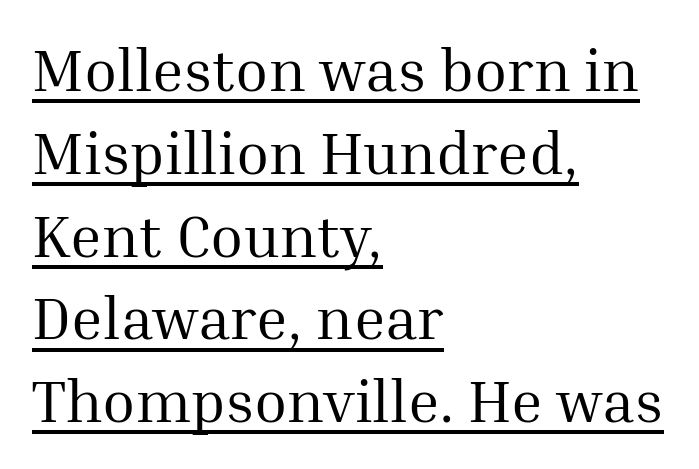
Q: Is the text bold? A: No.
Q: Is the text italic (slanted)? A: No, it is upright.
Q: Is the typeface a serif or a sans-serif typeface? A: Serif.
Q: Is the text underlined? A: Yes.
Q: How is the paragraph aligned? A: Left-aligned.
Q: Is the spacing between letters normal or unusually wide? A: Normal.
Q: Is the spacing between lines tight, normal or loose? A: Normal.
Q: Width (condensed, normal, or wide)? A: Normal.
Q: Stroke contrast? A: Medium.
Q: x-height? A: Medium.
Q: Monospaced? A: No.
